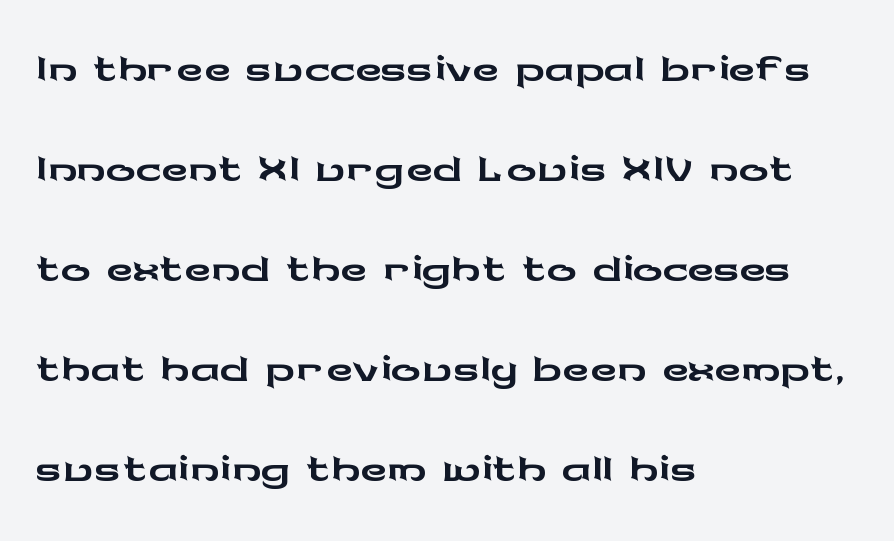
Q: Is the text italic (slanted)? A: No, it is upright.
Q: Is the typeface a serif or a sans-serif typeface? A: Sans-serif.
Q: Is the text underlined? A: No.
Q: How is the paragraph aligned? A: Left-aligned.
Q: Is the spacing between letters normal or unusually wide? A: Normal.
Q: Is the spacing between lines tight, normal or loose? A: Normal.
Q: Width (condensed, normal, or wide)? A: Wide.
Q: Stroke contrast? A: Low.
Q: x-height? A: Medium.
Q: Monospaced? A: No.
